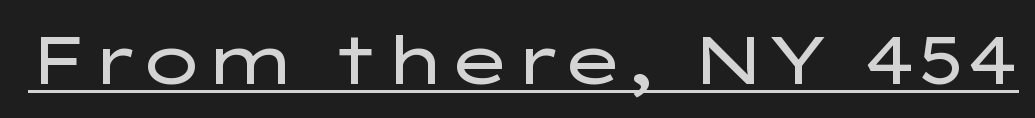
{"serif": "no", "italic": "no", "bold": "no", "weight": "regular", "width": "wide", "stroke_contrast": "low", "x_height": "medium", "monospaced": "no", "underline": "yes", "letter_spacing": "normal", "letter_spacing_em": 0.0, "glyph_px": 67}
